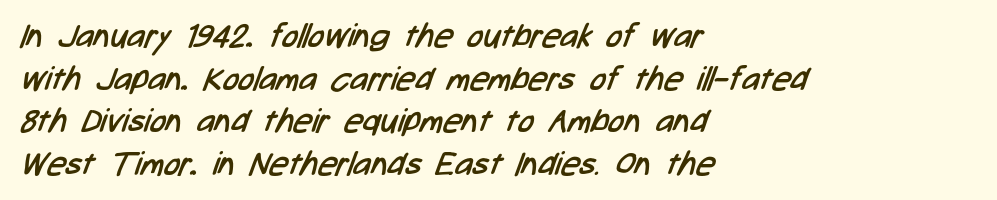
The image shows 33 px regular-weight, condensed sans-serif type; set left-aligned, normal line spacing (1.29x), normal letter spacing, not underlined; low stroke contrast and a medium x-height.
